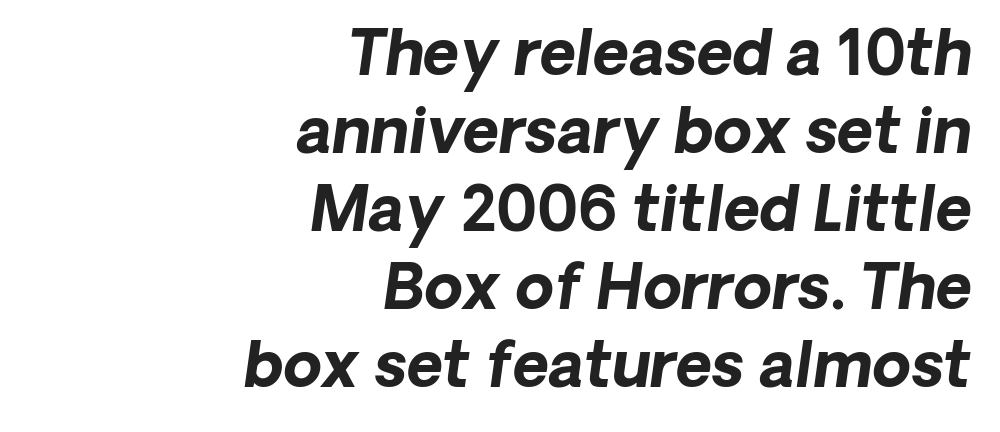
{"serif": "no", "bold": "yes", "weight": "bold", "width": "normal", "stroke_contrast": "low", "x_height": "medium", "monospaced": "no", "underline": "no", "align": "right", "line_spacing": "normal", "line_spacing_ratio": 1.26, "letter_spacing": "normal", "letter_spacing_em": 0.0, "glyph_px": 62}
